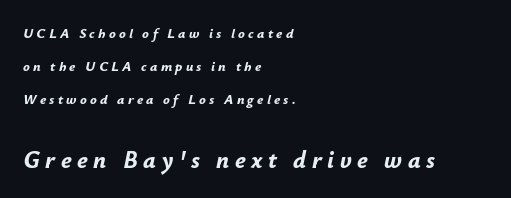
Horizontally, the lines are justified to the leading edge only. When letters slant like this, we call the style italic. A dark, heavy texture on the line: the type is bold. Descenders hang freely into open space. Two sizes are in play, and the larger belongs to the second block.
